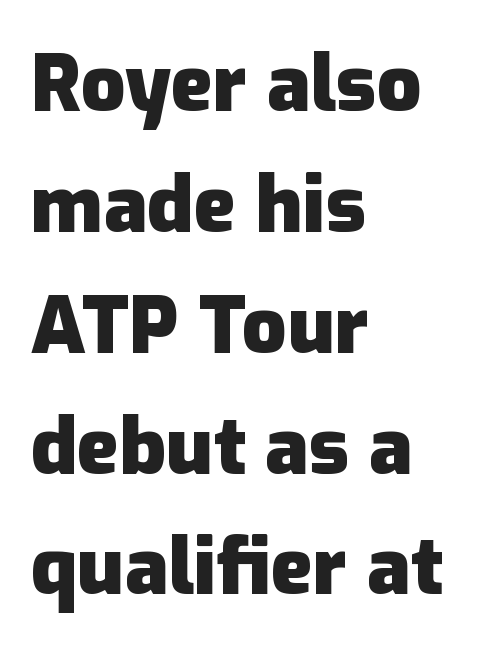
{"serif": "no", "italic": "no", "bold": "yes", "weight": "heavy", "width": "normal", "stroke_contrast": "low", "x_height": "medium", "monospaced": "no", "underline": "no", "align": "left", "line_spacing": "normal", "line_spacing_ratio": 1.53, "letter_spacing": "normal", "letter_spacing_em": 0.0, "glyph_px": 79}
